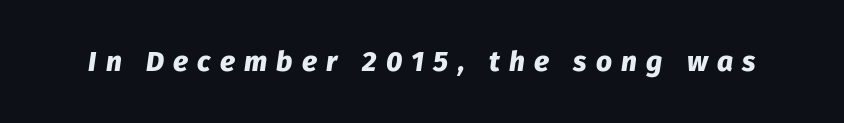
The image shows 28 px heavy type, italic (leaning right); set unusually wide letter spacing (+0.33 em), not underlined; low stroke contrast and a medium x-height.
